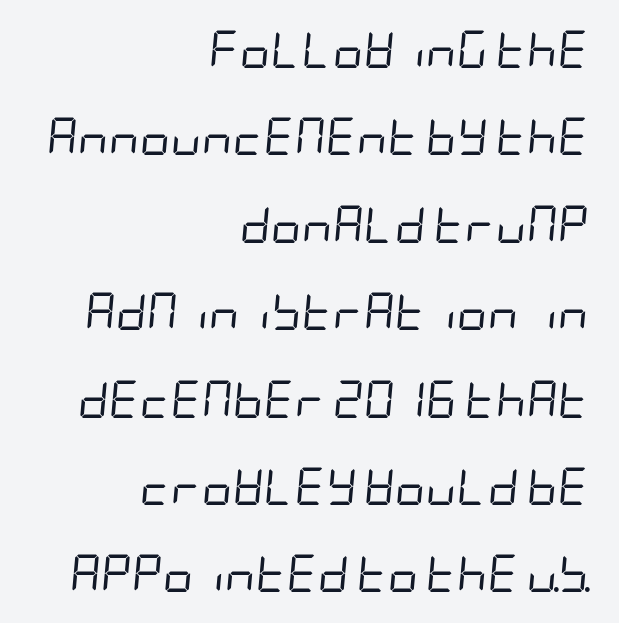
{"italic": "yes", "lean": "right", "slant_degrees": 5, "bold": "no", "weight": "regular", "width": "condensed", "stroke_contrast": "low", "x_height": "large", "underline": "no", "align": "right", "line_spacing": "loose", "line_spacing_ratio": 2.3, "letter_spacing": "normal", "letter_spacing_em": 0.0, "glyph_px": 38}
